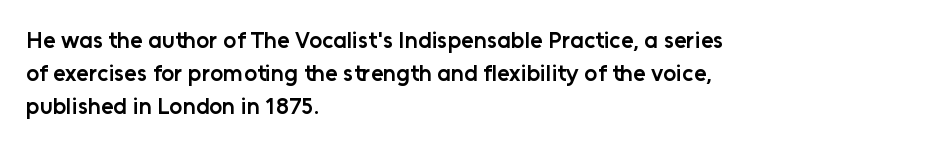
{"italic": "no", "bold": "semi", "underline": "no", "align": "left", "line_spacing": "normal", "line_spacing_ratio": 1.44, "letter_spacing": "normal", "letter_spacing_em": 0.0, "glyph_px": 23}
